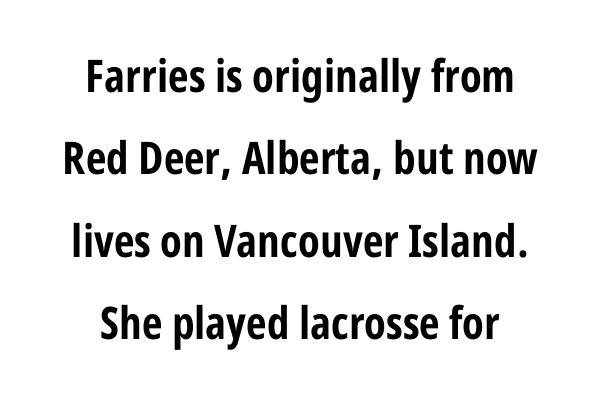
The rendering uses natural spacing where letterforms have individual widths. The typesetting leans heavy: a genuine bold. Tall strokes in this sample are plumb rather than angled. Observe the ordinary spacing: letters are neighbours, not strangers.
